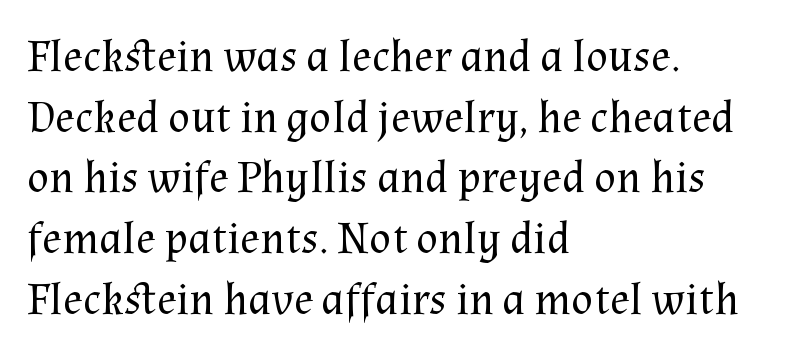
The image shows 46 px regular-weight type, upright; set left-aligned, normal line spacing (1.32x), normal letter spacing, not underlined; medium stroke contrast and a medium x-height.
